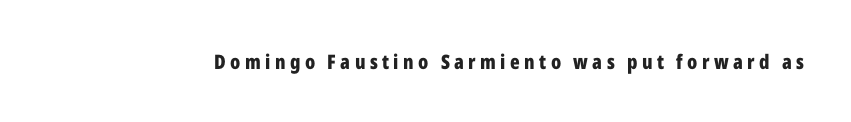
{"italic": "no", "bold": "yes", "underline": "no", "letter_spacing": "wide", "letter_spacing_em": 0.22, "glyph_px": 20}
